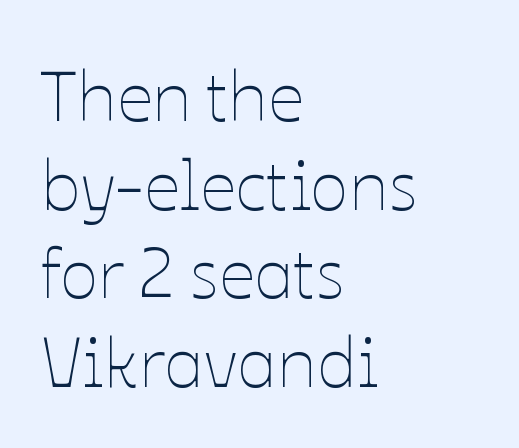
The image shows 71 px thin type, upright; set left-aligned, normal line spacing (1.25x), normal letter spacing, not underlined; low stroke contrast and a medium x-height.
